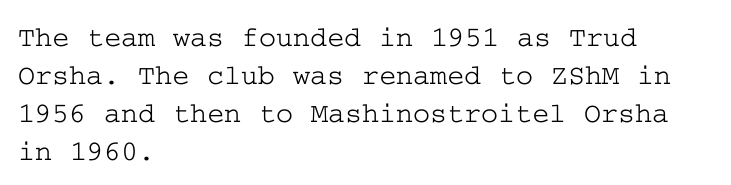
{"serif": "yes", "italic": "no", "width": "wide", "stroke_contrast": "low", "x_height": "medium", "underline": "no", "align": "left", "line_spacing": "normal", "line_spacing_ratio": 1.31, "letter_spacing": "normal", "letter_spacing_em": 0.0, "glyph_px": 29}
